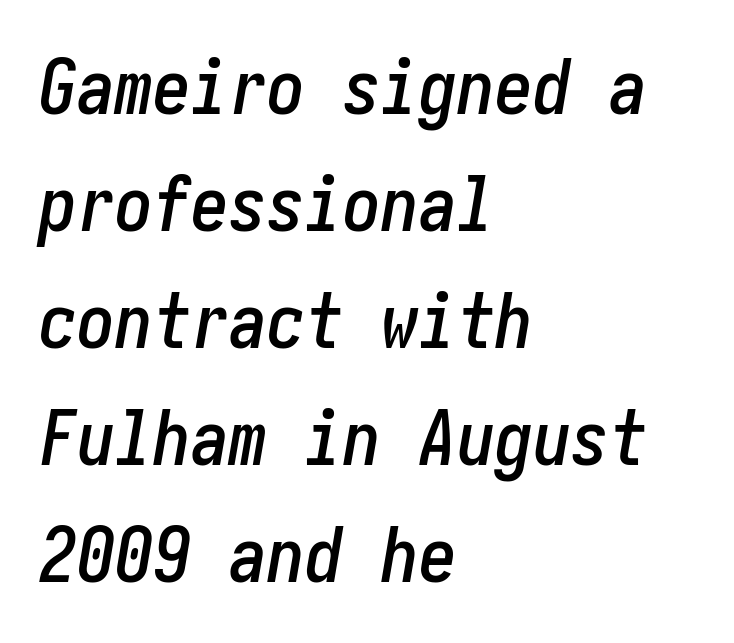
The image shows 76 px condensed type, italic (leaning right); set left-aligned, normal line spacing (1.54x), normal letter spacing, not underlined; low stroke contrast and a medium x-height.
